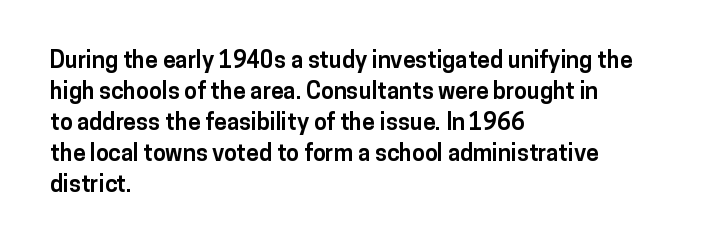
Caption: bold face, heavy strokes. Compared with typical body copy, the letter spacing here is the same. Line starts are locked; line ends wander. The axis of the letterforms is exactly vertical.
